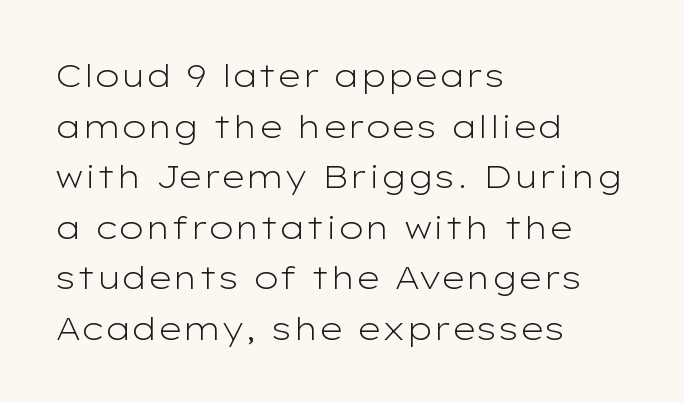
Q: Is the text bold? A: No.
Q: Is the text italic (slanted)? A: No, it is upright.
Q: Is the typeface a serif or a sans-serif typeface? A: Sans-serif.
Q: Is the text underlined? A: No.
Q: How is the paragraph aligned? A: Left-aligned.
Q: Is the spacing between letters normal or unusually wide? A: Normal.
Q: Is the spacing between lines tight, normal or loose? A: Normal.
Q: Width (condensed, normal, or wide)? A: Wide.
Q: Stroke contrast? A: Low.
Q: x-height? A: Medium.
Q: Monospaced? A: No.
